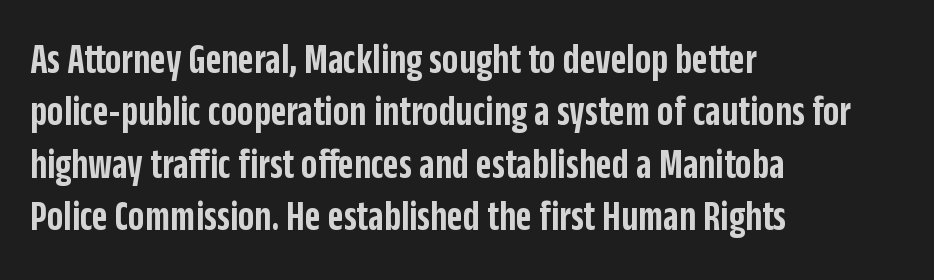
The image shows 43 px semibold, condensed sans-serif type, upright; set left-aligned, line spacing 1.22x, normal letter spacing, not underlined; low stroke contrast and a large x-height.
